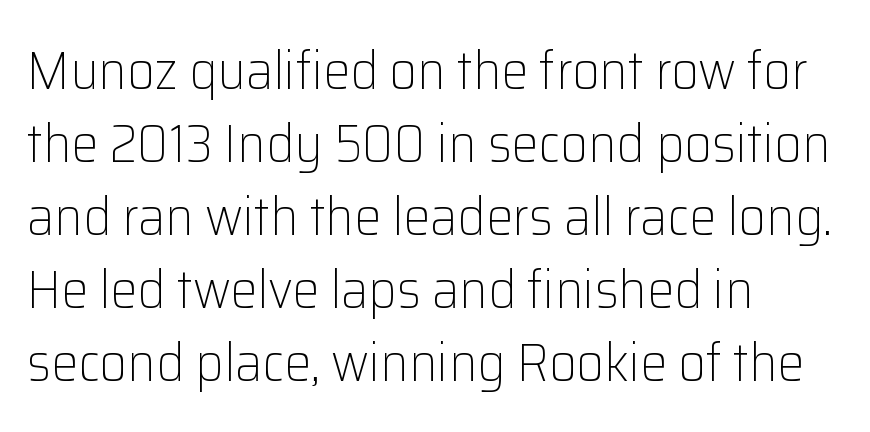
The image shows 54 px light sans-serif type, upright; set left-aligned, normal line spacing (1.35x), normal letter spacing, not underlined; low stroke contrast and a medium x-height.
